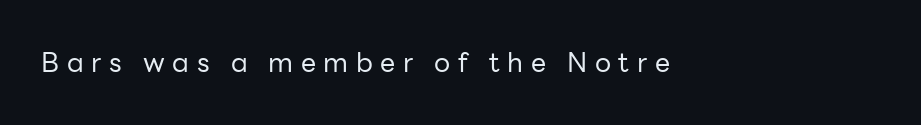
Bare-footed words on every line. Compared with a typical body face, this is equally light or lighter still. Honestly, the letter spacing is so wide it's the main thing you notice. In terms of posture, this sample is upright. Typeset ragged right — the left edge is the straight one.
